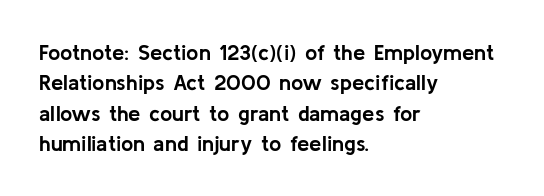
The paragraph shown leans on its left margin. The glyphs have the mass of a bold cut. How are the letters spaced? Ordinarily, with no added tracking. This sample uses an upright cut, with every glyph sitting square on the baseline.
